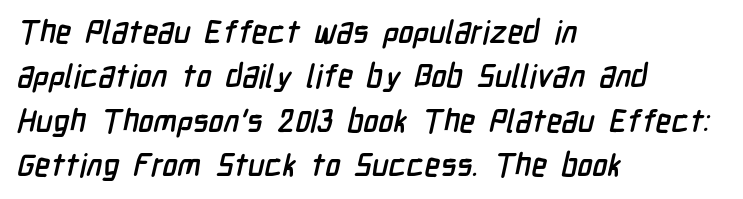
Q: Is the typeface a serif or a sans-serif typeface? A: Sans-serif.
Q: Is the text underlined? A: No.
Q: How is the paragraph aligned? A: Left-aligned.
Q: Is the spacing between letters normal or unusually wide? A: Normal.
Q: Is the spacing between lines tight, normal or loose? A: Normal.
Q: Width (condensed, normal, or wide)? A: Condensed.
Q: Stroke contrast? A: Low.
Q: x-height? A: Medium.
Q: Monospaced? A: No.
